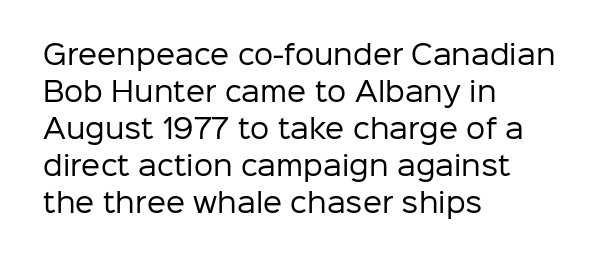
{"italic": "no", "bold": "no", "underline": "no", "align": "left", "line_spacing": "normal", "line_spacing_ratio": 1.37, "letter_spacing": "normal", "letter_spacing_em": 0.0, "glyph_px": 27}
